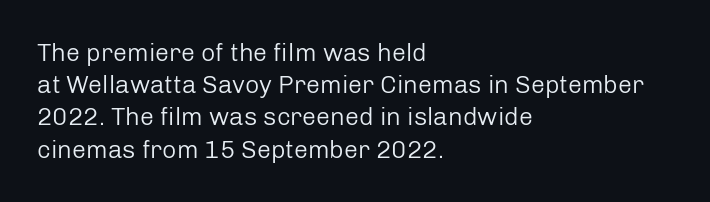
The image shows 25 px text type, upright; set left-aligned, normal line spacing (1.29x), normal letter spacing, not underlined.
